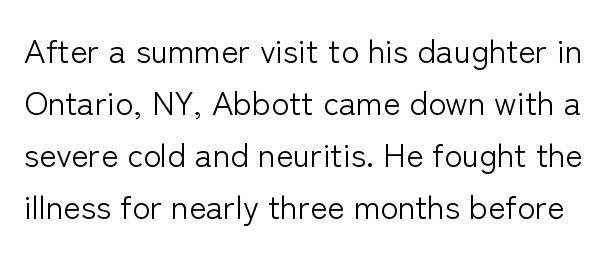
Character widths vary here, with narrow letters taking less room than wide ones. Characters remain perfectly vertical along every line. What's the leading like? Ordinary, nothing unusual. The area under the type is left untouched. Nothing sits at the stroke ends, so this counts as sans-serif. This reads as an unemphasized weight, regular at the heaviest.
